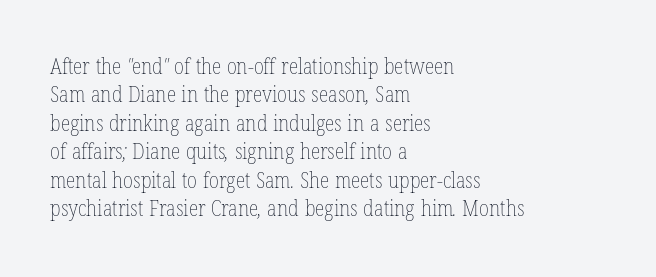
Students, note that the glyphs here touch the page at normal intervals. Leading: standard. The foot of each line stays bare and open. The typesetter chose a ragged-right arrangement here.
